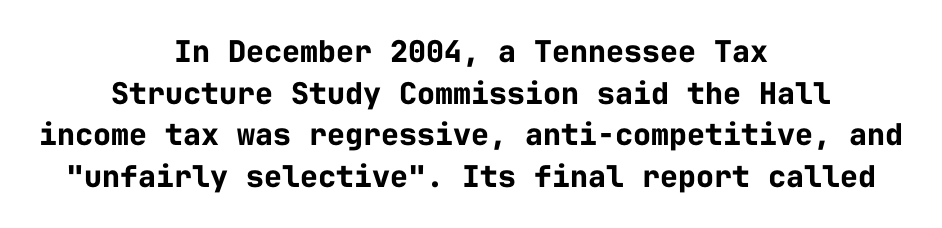
The tracking reads as untouched default to a designer's eye. These lines are rendered in a fixed-pitch font. This sample uses a sans-serif face. Horizontally, the lines are justified to the midpoint only.
